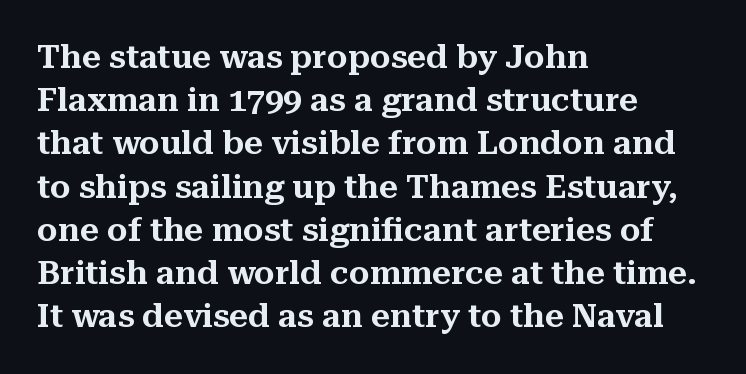
{"serif": "yes", "italic": "no", "width": "normal", "stroke_contrast": "medium", "x_height": "medium", "monospaced": "no", "underline": "no", "align": "left", "line_spacing": "normal", "line_spacing_ratio": 1.31, "letter_spacing": "normal", "letter_spacing_em": 0.0, "glyph_px": 33}
